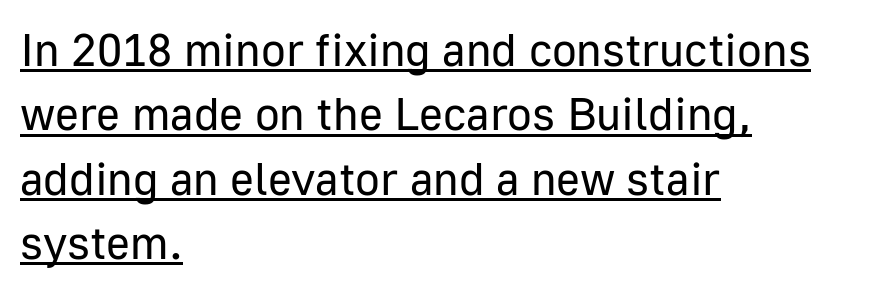
Q: Is the text bold? A: No.
Q: Is the text italic (slanted)? A: No, it is upright.
Q: Is the typeface a serif or a sans-serif typeface? A: Sans-serif.
Q: Is the text underlined? A: Yes.
Q: How is the paragraph aligned? A: Left-aligned.
Q: Is the spacing between letters normal or unusually wide? A: Normal.
Q: Is the spacing between lines tight, normal or loose? A: Normal.
Q: Width (condensed, normal, or wide)? A: Normal.
Q: Stroke contrast? A: Low.
Q: x-height? A: Medium.
Q: Monospaced? A: No.
